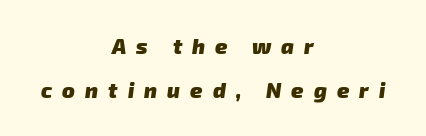
The image shows 21 px bold type; set centered, loose line spacing (2.09x), unusually wide letter spacing (+0.48 em), not underlined.
